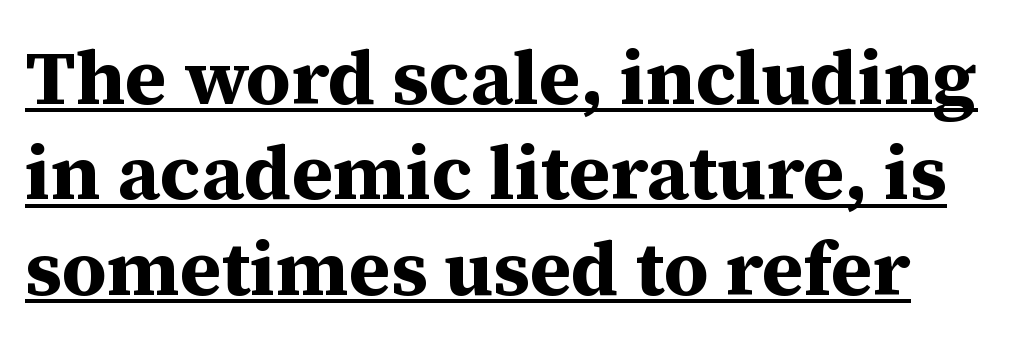
Yep, those are serifs on the letters. Is this a fixed-width face? No — the glyphs have proportional, varying widths. As a designer I'd log this as weight 700, bold. The lettering holds an erect, upright posture throughout. Tracking here is standard; glyphs follow each other at the usual distance. The lines in this sample share a left origin and differ only in where they stop.
